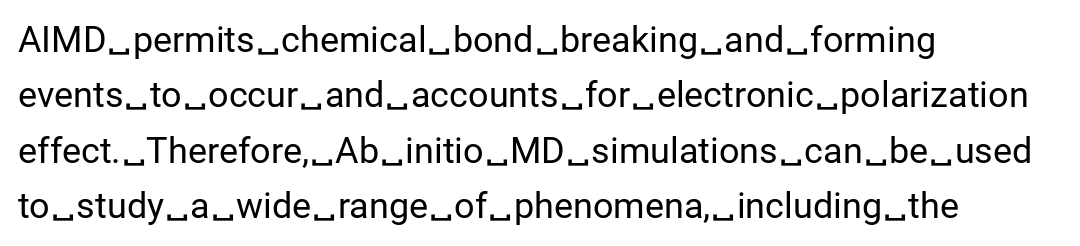
Students, note that the glyphs here touch the page at normal intervals. Upright lettering throughout. Words float on clear page, feet unadorned. Regular leading. The letterforms sit at book weight or below.
